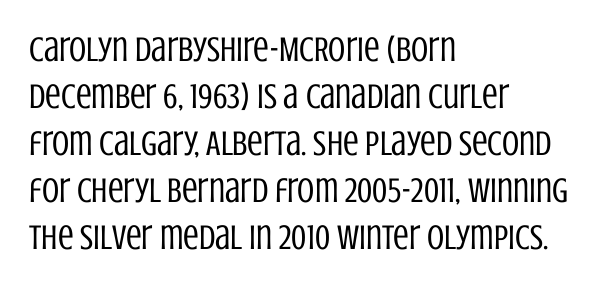
{"serif": "no", "italic": "no", "bold": "no", "weight": "regular", "width": "condensed", "stroke_contrast": "low", "x_height": "large", "monospaced": "no", "underline": "no", "align": "left", "line_spacing": "normal", "line_spacing_ratio": 1.34, "letter_spacing": "normal", "letter_spacing_em": 0.0, "glyph_px": 35}
